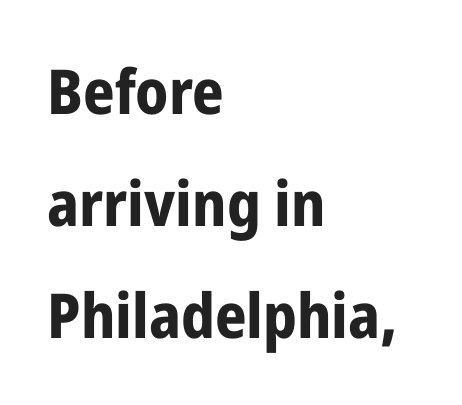
Q: Is the text bold? A: Yes.
Q: Is the text italic (slanted)? A: No, it is upright.
Q: Is the typeface a serif or a sans-serif typeface? A: Sans-serif.
Q: Is the text underlined? A: No.
Q: How is the paragraph aligned? A: Left-aligned.
Q: Is the spacing between letters normal or unusually wide? A: Normal.
Q: Width (condensed, normal, or wide)? A: Condensed.
Q: Stroke contrast? A: Low.
Q: x-height? A: Medium.
Q: Monospaced? A: No.
